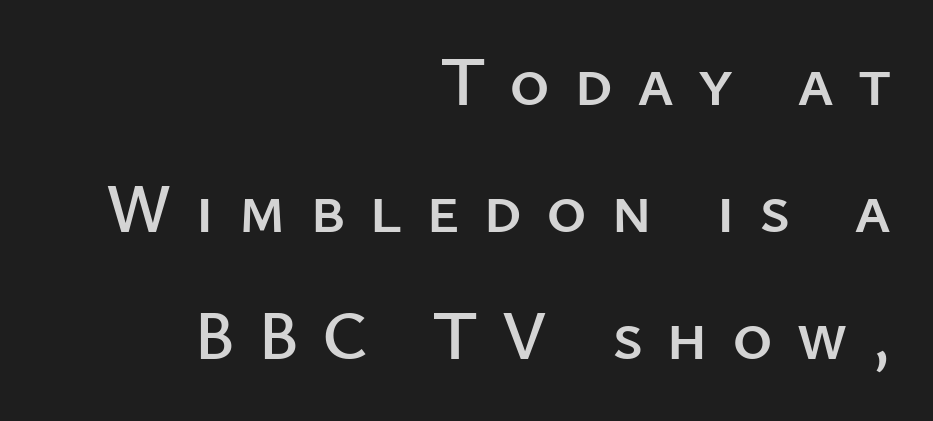
Q: Is the text italic (slanted)? A: No, it is upright.
Q: Is the typeface a serif or a sans-serif typeface? A: Sans-serif.
Q: Is the text underlined? A: No.
Q: How is the paragraph aligned? A: Right-aligned.
Q: Is the spacing between letters normal or unusually wide? A: Unusually wide.
Q: Width (condensed, normal, or wide)? A: Normal.
Q: Stroke contrast? A: Low.
Q: x-height? A: Medium.
Q: Monospaced? A: No.
